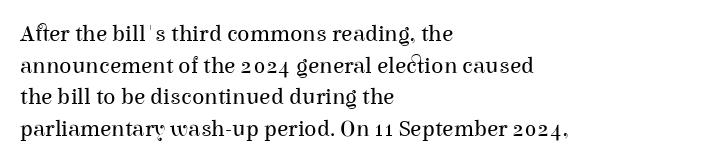
The image shows 23 px text type, upright; set left-aligned, normal line spacing (1.37x), normal letter spacing, not underlined.
